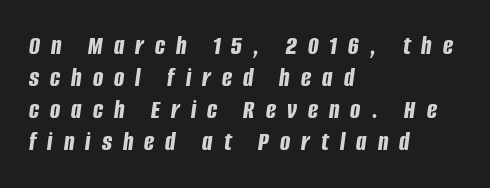
The space beneath each line is pristine and unruled. Tall strokes in this sample are angled rather than plumb. In CSS terms this would be text-align: left. The letters are spread apart with noticeably loose tracking. The letters are bold, with thick, heavy strokes.
